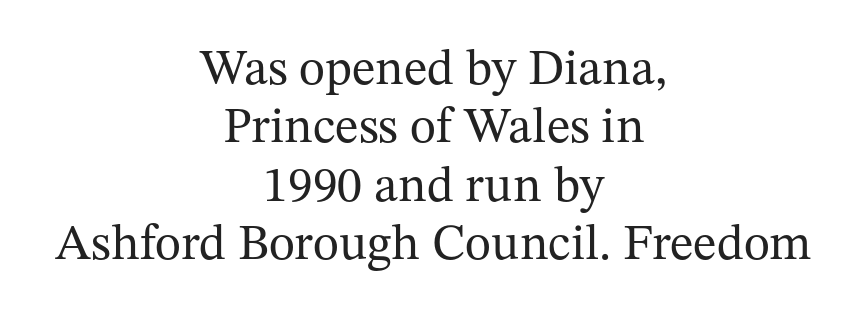
Q: Is the text bold? A: No.
Q: Is the text italic (slanted)? A: No, it is upright.
Q: Is the typeface a serif or a sans-serif typeface? A: Serif.
Q: Is the text underlined? A: No.
Q: How is the paragraph aligned? A: Centered.
Q: Is the spacing between letters normal or unusually wide? A: Normal.
Q: Width (condensed, normal, or wide)? A: Normal.
Q: Stroke contrast? A: Medium.
Q: x-height? A: Medium.
Q: Monospaced? A: No.
